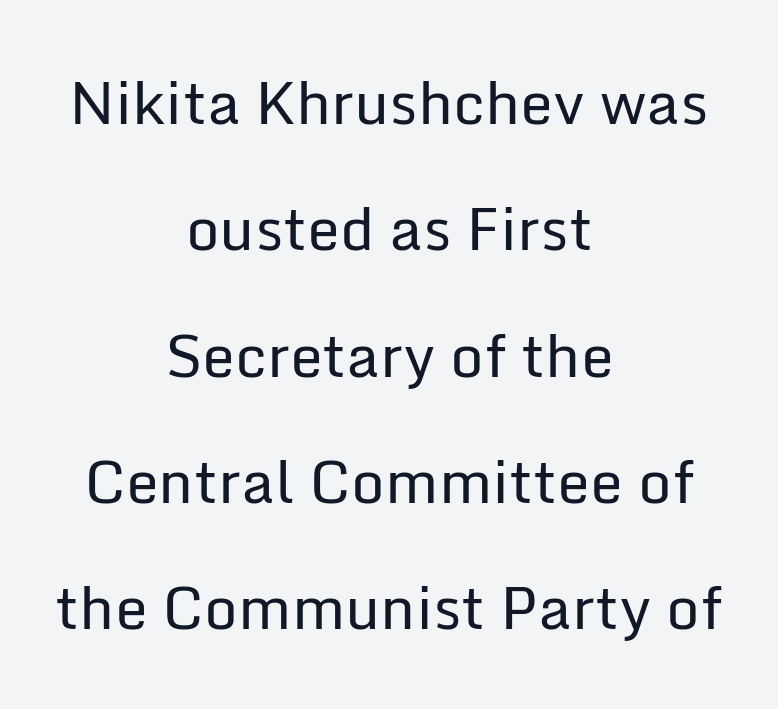
{"serif": "no", "italic": "no", "bold": "no", "weight": "regular", "width": "normal", "stroke_contrast": "low", "x_height": "medium", "monospaced": "no", "underline": "no", "align": "center", "line_spacing": "loose", "line_spacing_ratio": 2.14, "letter_spacing": "normal", "letter_spacing_em": 0.0, "glyph_px": 59}
